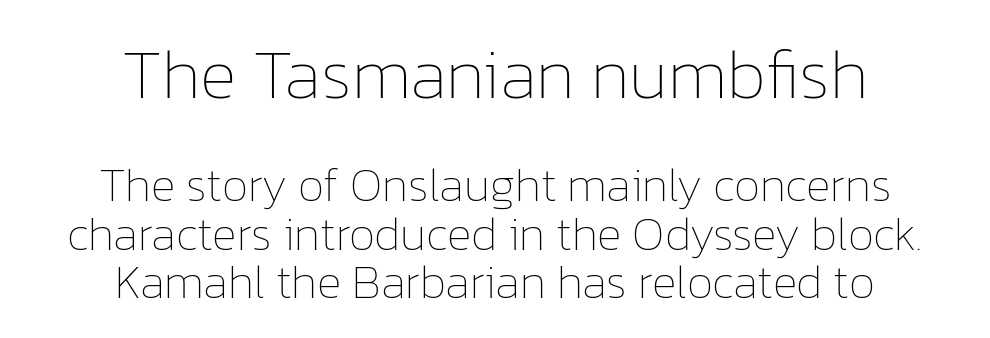
Q: Is the text bold? A: No.
Q: Is the text italic (slanted)? A: No, it is upright.
Q: Is the text underlined? A: No.
Q: How is the paragraph aligned? A: Centered.
Q: Is the spacing between letters normal or unusually wide? A: Normal.
Q: Is the spacing between lines tight, normal or loose? A: Tight.
Q: Which block of text is set in a larger size, the first (top) or the second (bottom)? A: The first (top) one.
Q: Width (condensed, normal, or wide)? A: Normal.
Q: Stroke contrast? A: Low.
Q: x-height? A: Medium.
Q: Monospaced? A: No.
